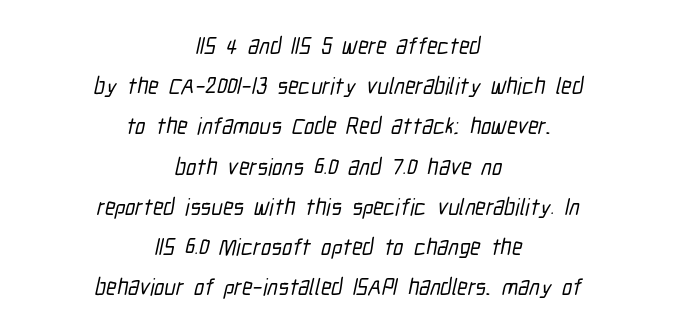
Neither beginnings nor endings align; midpoints do. The area under the type is left untouched. The line texture is even and compact thanks to regular tracking.
